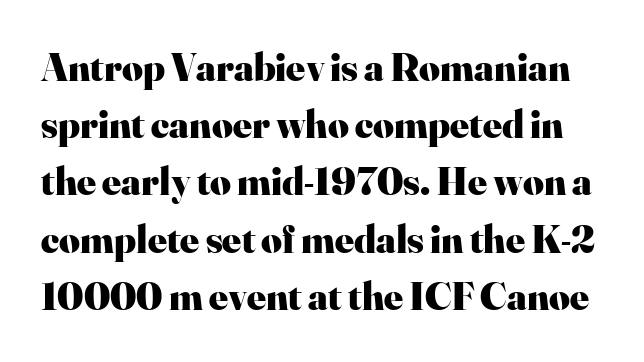
{"serif": "yes", "italic": "no", "bold": "yes", "weight": "heavy", "width": "normal", "stroke_contrast": "high", "x_height": "small", "monospaced": "no", "underline": "no", "line_spacing": "normal", "line_spacing_ratio": 1.43, "letter_spacing": "normal", "letter_spacing_em": 0.0, "glyph_px": 40}
